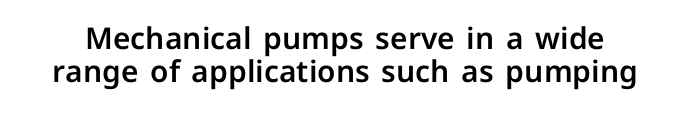
The image shows 30 px sans-serif type, upright; set tight line spacing (1.11x), normal letter spacing, not underlined; low stroke contrast and a medium x-height.
